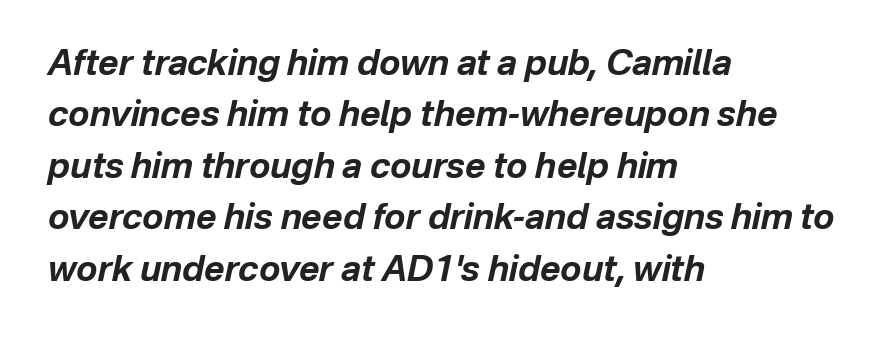
The image shows 35 px bold type, italic (leaning right); set left-aligned, normal line spacing (1.47x), normal letter spacing, not underlined; low stroke contrast and a medium x-height.
